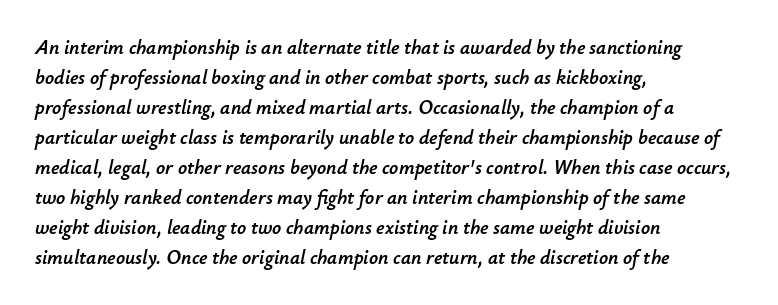
This sample is left-justified, so line endings fall wherever the words run out. The letters are slanted; this is an italic face. Descender tails drop into unmarked territory. Regarding leading, the lines here are spaced in the standard way.
